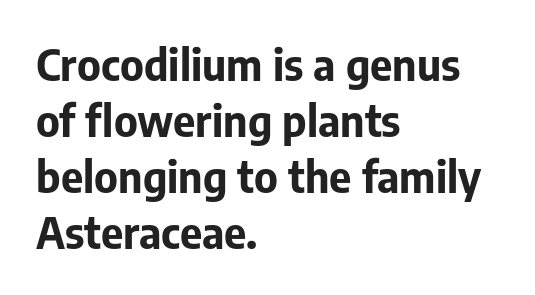
{"serif": "no", "italic": "no", "bold": "yes", "weight": "bold", "width": "normal", "stroke_contrast": "low", "x_height": "medium", "monospaced": "no", "underline": "no", "align": "left", "line_spacing": "normal", "line_spacing_ratio": 1.3, "letter_spacing": "normal", "letter_spacing_em": 0.0, "glyph_px": 43}
